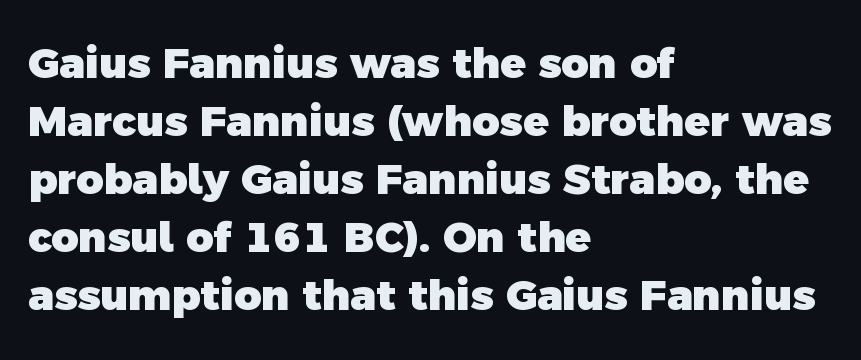
Visually the block forms a straight wall on the left and a jagged coastline on the right. You could not count columns in this text — the font is proportionally spaced. Reading down the column, the eye jumps a familiar distance to each next line. Short note: letters normally spaced. Descenders hang freely into open space.
